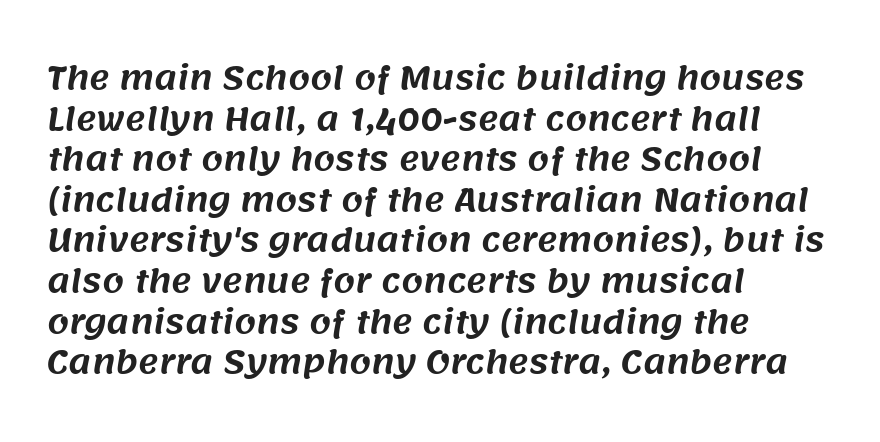
The paragraph shown leans on its left margin. Each letter's strokes conclude bluntly, with no projecting serifs. Spacing between characters is what you'd get straight out of the box. The baseline area is clear. In terms of leading, this rendering sits right in the middle. A typesetter would call this proportional, since set widths differ per character.
